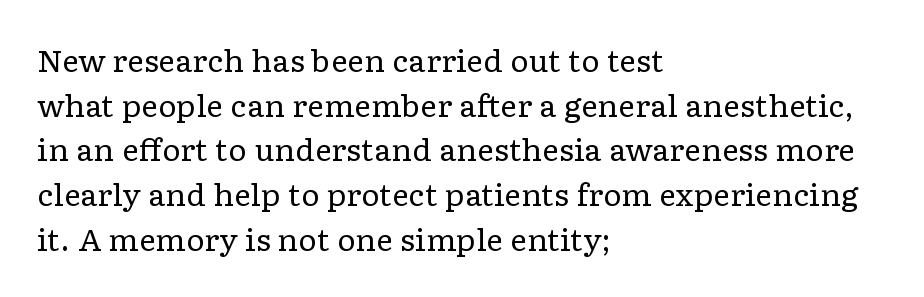
Q: Is the text bold? A: No.
Q: Is the text italic (slanted)? A: No, it is upright.
Q: Is the typeface a serif or a sans-serif typeface? A: Serif.
Q: Is the text underlined? A: No.
Q: How is the paragraph aligned? A: Left-aligned.
Q: Is the spacing between letters normal or unusually wide? A: Normal.
Q: Is the spacing between lines tight, normal or loose? A: Normal.
Q: Width (condensed, normal, or wide)? A: Wide.
Q: Stroke contrast? A: Low.
Q: x-height? A: Medium.
Q: Monospaced? A: No.
